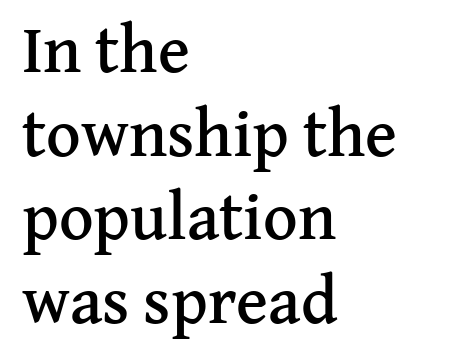
{"serif": "yes", "italic": "no", "width": "normal", "stroke_contrast": "medium", "x_height": "medium", "monospaced": "no", "underline": "no", "align": "left", "line_spacing": "normal", "line_spacing_ratio": 1.25, "letter_spacing": "normal", "letter_spacing_em": 0.0, "glyph_px": 67}
